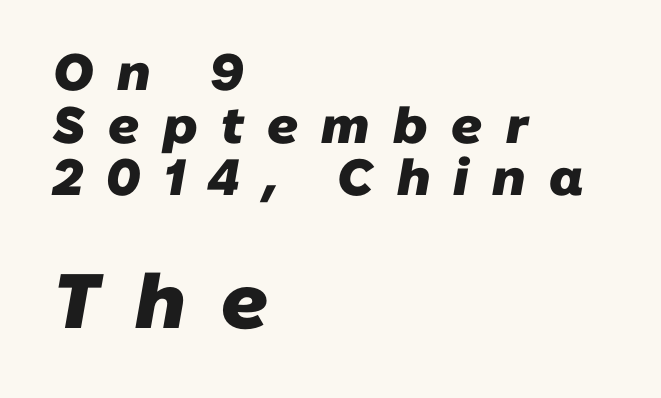
Q: Is the text bold? A: Yes.
Q: Is the typeface a serif or a sans-serif typeface? A: Sans-serif.
Q: Is the text underlined? A: No.
Q: How is the paragraph aligned? A: Left-aligned.
Q: Is the spacing between letters normal or unusually wide? A: Unusually wide.
Q: Is the spacing between lines tight, normal or loose? A: Tight.
Q: Which block of text is set in a larger size, the first (top) or the second (bottom)? A: The second (bottom) one.
Q: Width (condensed, normal, or wide)? A: Normal.
Q: Stroke contrast? A: Low.
Q: x-height? A: Medium.
Q: Monospaced? A: No.
